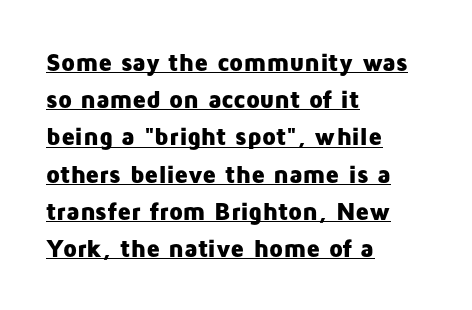
These lines are set flush left with a ragged right edge. The typesetting leans heavy: a genuine bold. Notice how the stems are strictly vertical — no italics here. Reading down the column, the eye jumps a familiar distance to each next line. The rendering uses the underline text-decoration.
